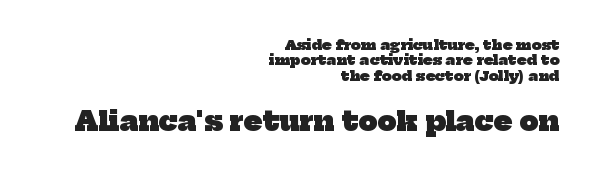
Is the block centered? No — it sits flush against the right margin. What's the leading like? Squeezed, with rows nearly overlapping. The letterforms sit shoulder to shoulder at normal distance. Which chunk is bigger? The second one — the bottom block dwarfs the top. Lines of text with bare space underneath. The sample has been set heavy, in full bold.
